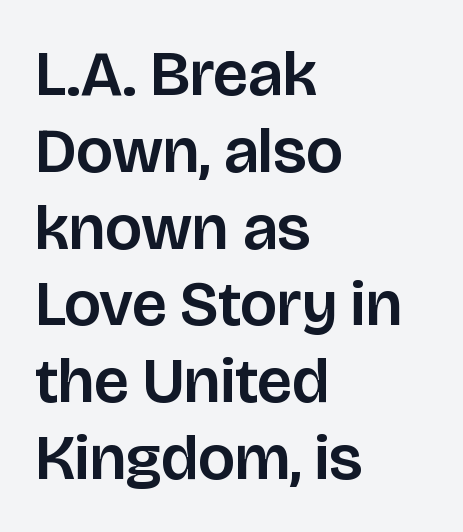
The letters carry no serifs — their stems end cleanly without finishing strokes. Ascenders rise straight up at ninety degrees. The glyphs are unaccompanied by any horizontal stroke below them. The passage shown is typed in a proportional face where columns would drift. Compared with typical body copy, the letter spacing here is the same. Which margin do the lines hug? The left one — the right edge is uneven.
